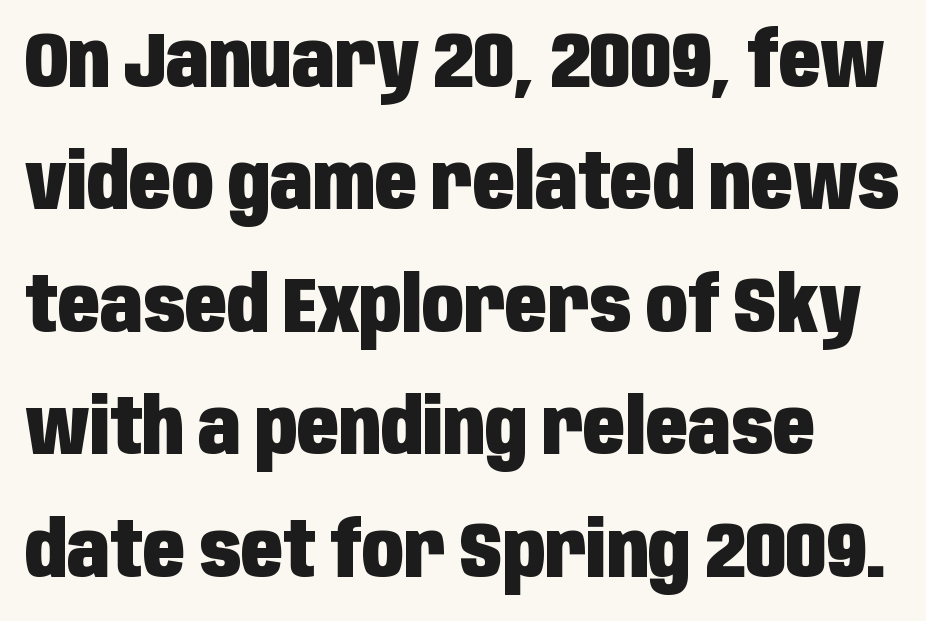
The image shows 77 px heavy, condensed sans-serif type, upright; set normal line spacing (1.59x), normal letter spacing, not underlined; low stroke contrast and a large x-height.
